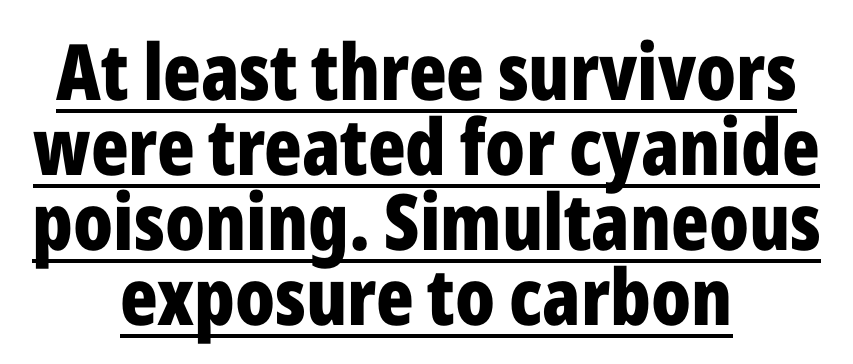
Q: Is the text bold? A: Yes.
Q: Is the text italic (slanted)? A: No, it is upright.
Q: Is the typeface a serif or a sans-serif typeface? A: Sans-serif.
Q: Is the text underlined? A: Yes.
Q: How is the paragraph aligned? A: Centered.
Q: Is the spacing between letters normal or unusually wide? A: Normal.
Q: Is the spacing between lines tight, normal or loose? A: Tight.
Q: Width (condensed, normal, or wide)? A: Condensed.
Q: Stroke contrast? A: Low.
Q: x-height? A: Medium.
Q: Monospaced? A: No.
